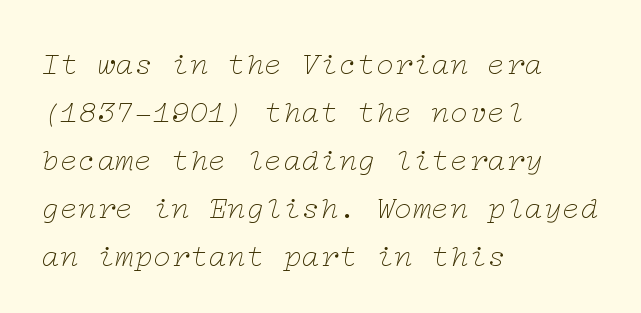
Q: Is the text bold? A: No.
Q: Is the text italic (slanted)? A: Yes, it leans right by about 12 degrees.
Q: Is the typeface a serif or a sans-serif typeface? A: Serif.
Q: Is the text underlined? A: No.
Q: How is the paragraph aligned? A: Left-aligned.
Q: Is the spacing between letters normal or unusually wide? A: Normal.
Q: Is the spacing between lines tight, normal or loose? A: Normal.
Q: Width (condensed, normal, or wide)? A: Wide.
Q: Stroke contrast? A: Low.
Q: x-height? A: Medium.
